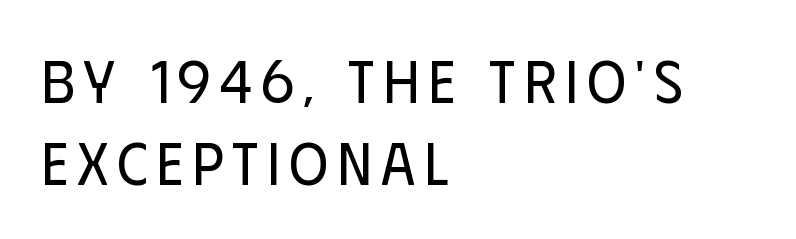
A classic flush-left, rag-right setting is used for this passage. The typesetting does not lean heavy: it is not bold. No feet cap the strokes, marking this as sans-serif type. Reading down the column, the eye jumps a familiar distance to each next line. The rendering uses natural spacing where letterforms have individual widths. Honestly, there is no underline to notice here at all.
